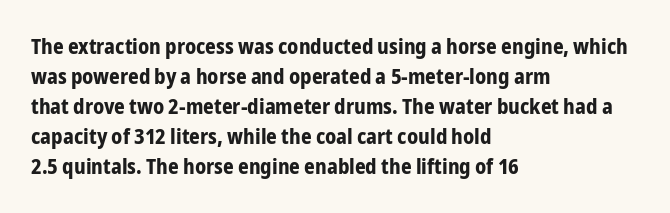
The font's upright variant was chosen for this text. These lines keep a tight, regular rhythm from letter to letter. Notice how thick the strokes are: this is what a full bold looks like. These lines sit exactly where default settings would place them.
